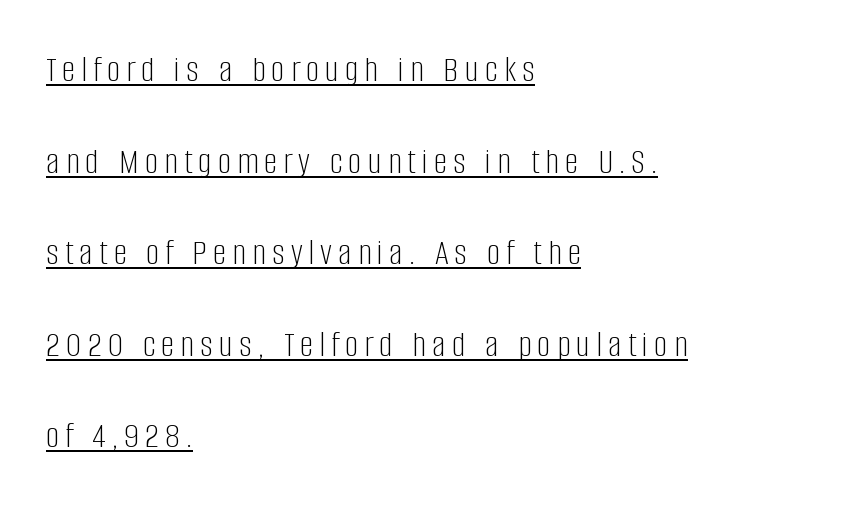
The image shows 38 px light, condensed sans-serif type, upright; set left-aligned, loose line spacing (2.41x), underlined; low stroke contrast and a large x-height.
